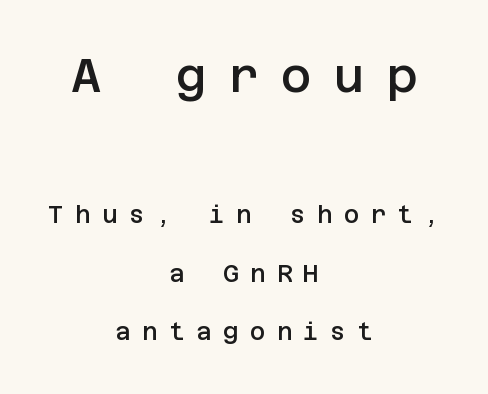
Whoever set this made the first block the dominant, larger element. The gap between lines stays unmarked. The letters stand straight up with perfectly vertical stems. A student would call this center alignment; a typographer would say set centered. A great deal of white space separates one row of letters from the next.
